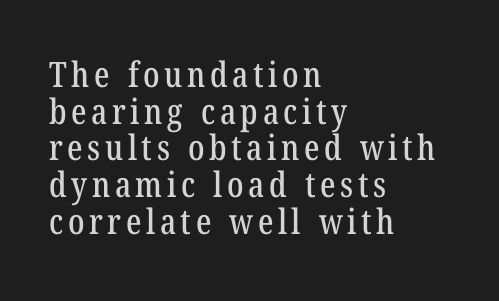
{"serif": "yes", "width": "condensed", "stroke_contrast": "low", "x_height": "medium", "monospaced": "no", "underline": "no", "align": "left", "line_spacing": "tight", "line_spacing_ratio": 1.05, "glyph_px": 35}
